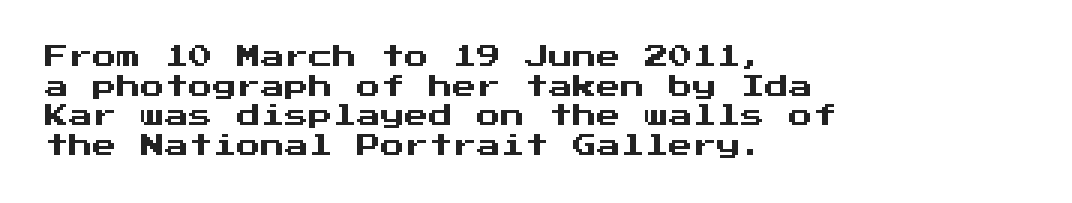
{"italic": "no", "underline": "no", "align": "left", "line_spacing_ratio": 1.23, "letter_spacing": "normal", "letter_spacing_em": 0.0, "glyph_px": 24}
